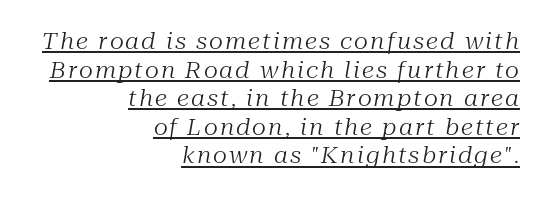
Weight: regular or lighter. Would a proofreader flag this as italicized? Yes. Students, observe the line beneath the letters — that is underlining. Is there much room between lines? A standard amount, neither cramped nor airy. Teacher's note: observe the even right margin — that is flush-right alignment.
